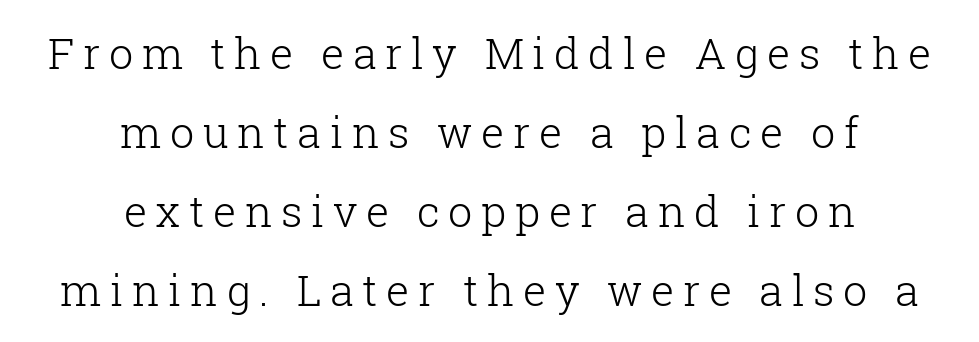
Q: Is the text bold? A: No.
Q: Is the text italic (slanted)? A: No, it is upright.
Q: Is the typeface a serif or a sans-serif typeface? A: Serif.
Q: Is the text underlined? A: No.
Q: How is the paragraph aligned? A: Centered.
Q: Is the spacing between letters normal or unusually wide? A: Unusually wide.
Q: Width (condensed, normal, or wide)? A: Normal.
Q: Stroke contrast? A: Low.
Q: x-height? A: Medium.
Q: Monospaced? A: No.
